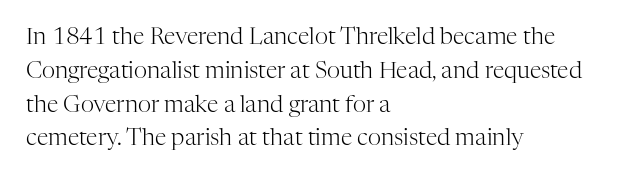
The image shows 23 px text type, upright; set left-aligned, normal line spacing (1.47x), normal letter spacing, not underlined.
